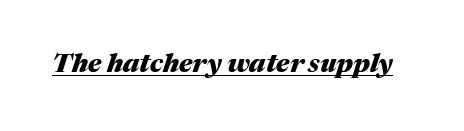
The image shows 26 px bold type, italic (leaning right); set normal letter spacing, underlined.
